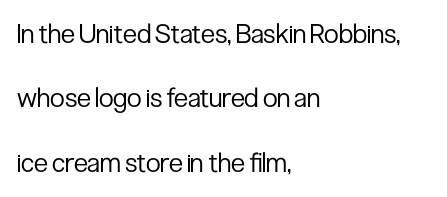
Quick note: not italic, upright. The passage shown is not underscored anywhere. The passage shown has conventional tracking throughout. Stem width sits at or under what a default text font uses.
